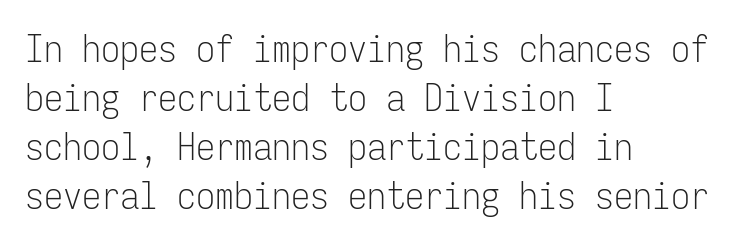
The foot of each line stays bare and open. The rendering keeps characters at their native spacing. The space between consecutive lines is moderate. Do the letters lean? They stand straight.
